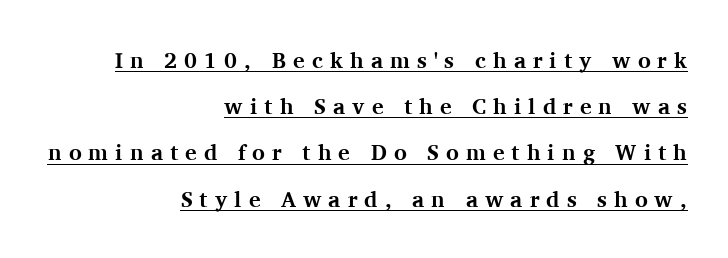
You can see a thin bar hugging the bottom of the glyphs. The lettering holds an erect, upright posture throughout. Tracking here is generous; glyphs stand well apart from one another. Look at the stroke-to-counter ratio: heavy, a bold. Interline gaps are noticeably wide in this sample. Each line ends at the same right margin while the left side varies.
